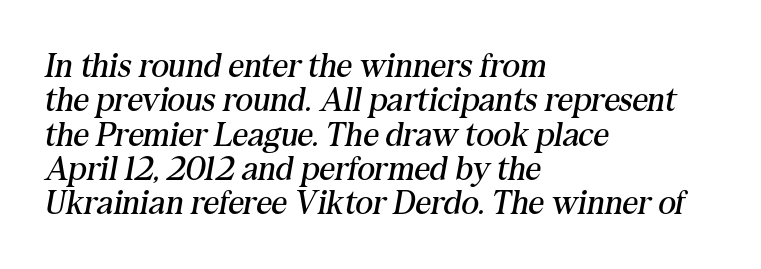
The image shows 34 px regular-weight serif type, italic (leaning right); set left-aligned, tight line spacing (1.01x), normal letter spacing, not underlined; medium stroke contrast and a medium x-height.
